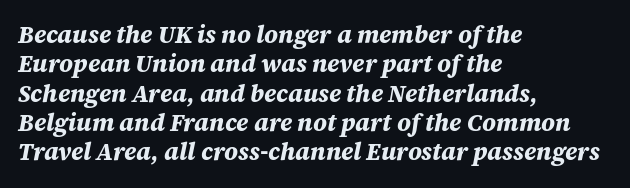
Q: Is the text bold? A: Yes.
Q: Is the text italic (slanted)? A: Yes, it leans right by about 12 degrees.
Q: Is the text underlined? A: No.
Q: How is the paragraph aligned? A: Left-aligned.
Q: Is the spacing between letters normal or unusually wide? A: Normal.
